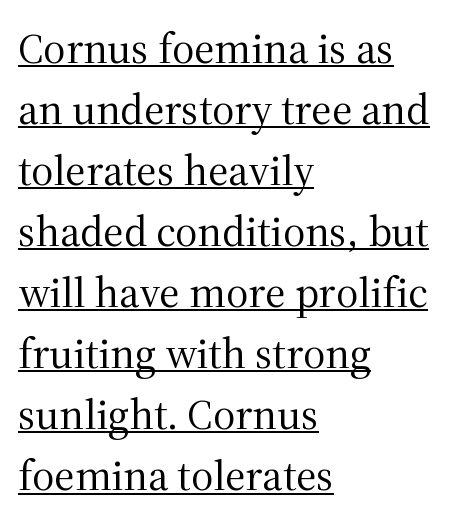
Q: Is the text bold? A: No.
Q: Is the text italic (slanted)? A: No, it is upright.
Q: Is the typeface a serif or a sans-serif typeface? A: Serif.
Q: Is the text underlined? A: Yes.
Q: How is the paragraph aligned? A: Left-aligned.
Q: Is the spacing between letters normal or unusually wide? A: Normal.
Q: Is the spacing between lines tight, normal or loose? A: Normal.
Q: Width (condensed, normal, or wide)? A: Normal.
Q: Stroke contrast? A: Medium.
Q: x-height? A: Medium.
Q: Monospaced? A: No.
